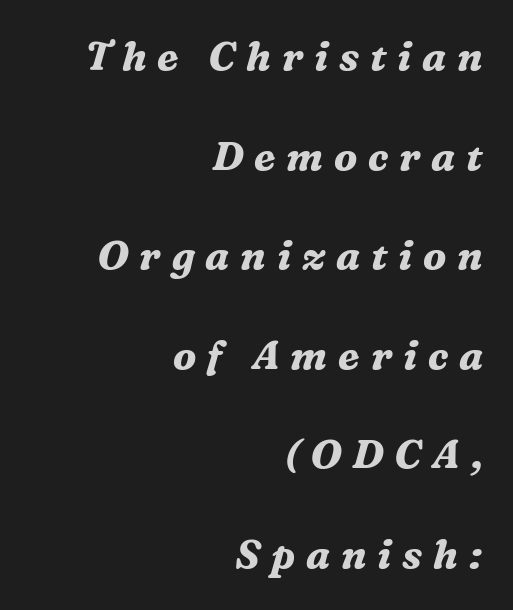
Q: Is the text bold? A: Yes.
Q: Is the text italic (slanted)? A: Yes, it leans right by about 16 degrees.
Q: Is the typeface a serif or a sans-serif typeface? A: Serif.
Q: Is the text underlined? A: No.
Q: How is the paragraph aligned? A: Right-aligned.
Q: Is the spacing between letters normal or unusually wide? A: Unusually wide.
Q: Is the spacing between lines tight, normal or loose? A: Loose.
Q: Width (condensed, normal, or wide)? A: Normal.
Q: Stroke contrast? A: Medium.
Q: x-height? A: Medium.
Q: Monospaced? A: No.
